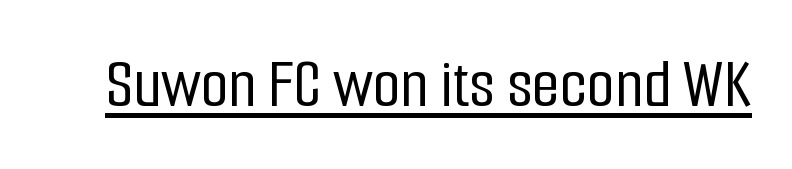
The image shows 72 px condensed sans-serif type, upright; set normal letter spacing, underlined; low stroke contrast and a medium x-height.
